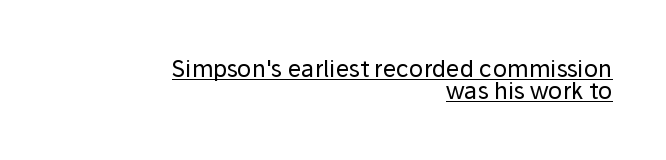
{"italic": "no", "bold": "no", "underline": "yes", "align": "right", "line_spacing": "tight", "line_spacing_ratio": 0.96, "letter_spacing": "normal", "letter_spacing_em": 0.0, "glyph_px": 23}
